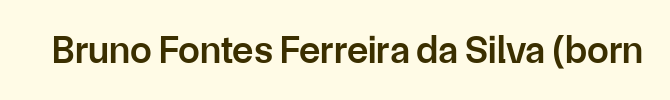
A typesetter would mark this as roman, not italic. The glyphs are unaccompanied by any horizontal stroke below them. Looks like regular typesetting: each glyph gets only the width it needs. There is no visible air inserted between adjacent glyphs. In terms of weight, the rendering is demibold, just under bold.
